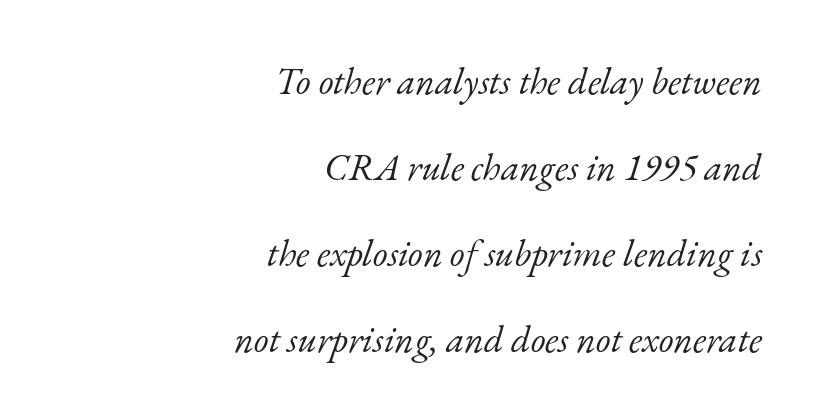
The designer went with a serif here, giving each stem small feet. Bold? No — there's no thickening of the strokes. Short note: letters normally spaced. A typesetter would call this leading open, well beyond the default. There's an unmistakable incline to the writing here. The passage is arranged like a letterhead date or caption credit — flush right.
